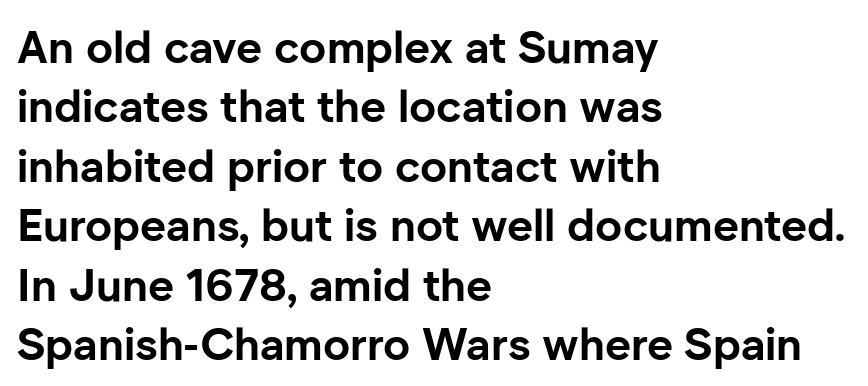
{"serif": "no", "italic": "no", "bold": "yes", "weight": "bold", "width": "normal", "stroke_contrast": "low", "x_height": "medium", "monospaced": "no", "underline": "no", "align": "left", "line_spacing": "normal", "line_spacing_ratio": 1.32, "letter_spacing": "normal", "letter_spacing_em": 0.0, "glyph_px": 45}
